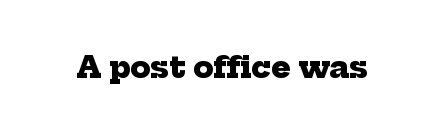
{"serif": "yes", "bold": "yes", "weight": "heavy", "width": "normal", "stroke_contrast": "low", "x_height": "medium", "monospaced": "no", "underline": "no", "letter_spacing": "normal", "letter_spacing_em": 0.0, "glyph_px": 29}
